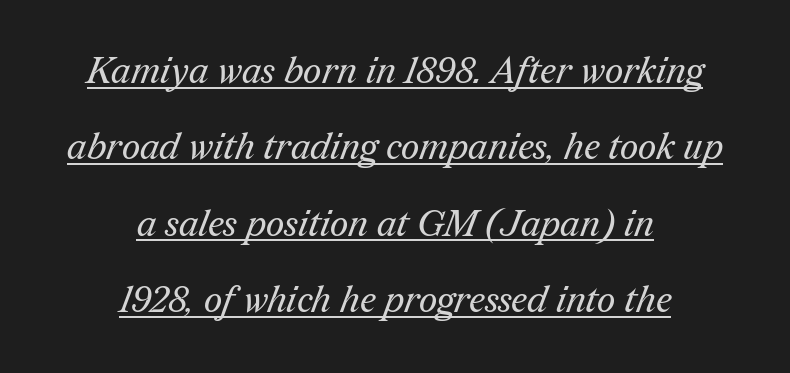
The image shows 36 px regular-weight serif type; set centered, loose line spacing (2.12x), normal letter spacing, underlined; medium stroke contrast and a medium x-height.
